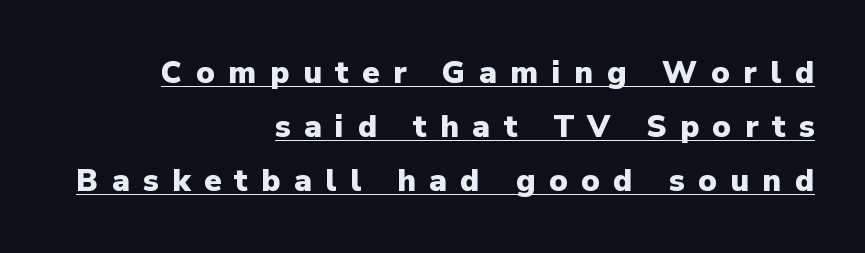
Q: Is the text bold? A: Yes.
Q: Is the text italic (slanted)? A: No, it is upright.
Q: Is the typeface a serif or a sans-serif typeface? A: Sans-serif.
Q: Is the text underlined? A: Yes.
Q: How is the paragraph aligned? A: Right-aligned.
Q: Is the spacing between letters normal or unusually wide? A: Unusually wide.
Q: Width (condensed, normal, or wide)? A: Normal.
Q: Stroke contrast? A: Low.
Q: x-height? A: Medium.
Q: Monospaced? A: No.
